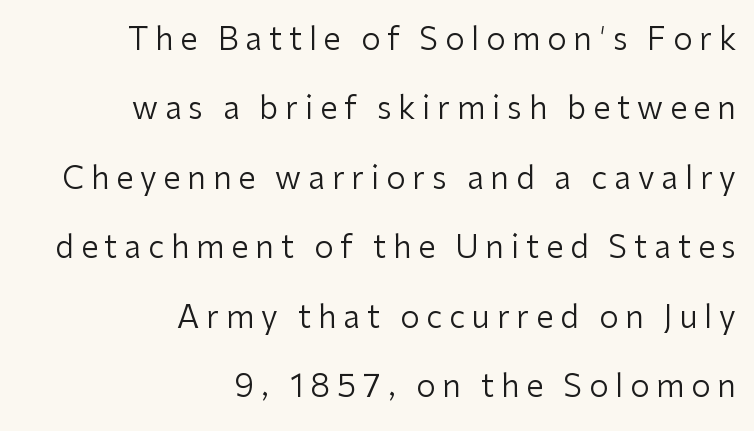
{"serif": "no", "italic": "no", "bold": "no", "weight": "regular", "width": "normal", "stroke_contrast": "low", "x_height": "medium", "monospaced": "no", "underline": "no", "align": "right", "line_spacing": "loose", "line_spacing_ratio": 2.24, "letter_spacing": "wide", "letter_spacing_em": 0.22, "glyph_px": 31}
